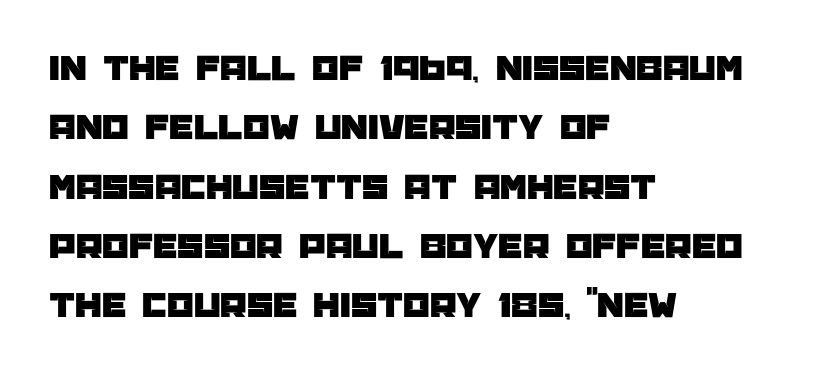
The image shows 38 px sans-serif type, upright; set left-aligned, normal line spacing (1.56x), normal letter spacing, not underlined; low stroke contrast and a large x-height.
